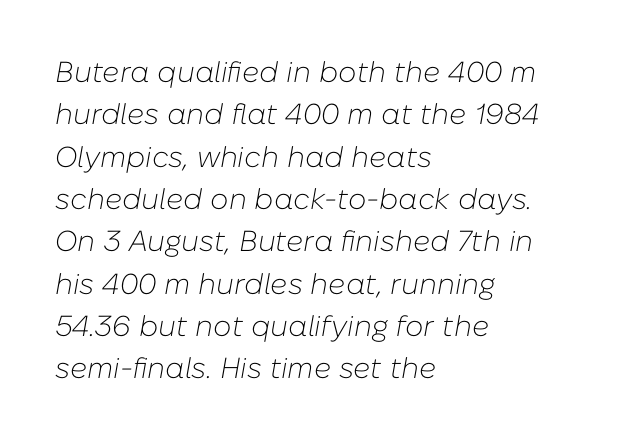
Q: Is the text bold? A: No.
Q: Is the text italic (slanted)? A: Yes, it leans right by about 10 degrees.
Q: Is the text underlined? A: No.
Q: How is the paragraph aligned? A: Left-aligned.
Q: Is the spacing between letters normal or unusually wide? A: Normal.
Q: Is the spacing between lines tight, normal or loose? A: Normal.
Q: Width (condensed, normal, or wide)? A: Normal.
Q: Stroke contrast? A: Low.
Q: x-height? A: Medium.
Q: Monospaced? A: No.
